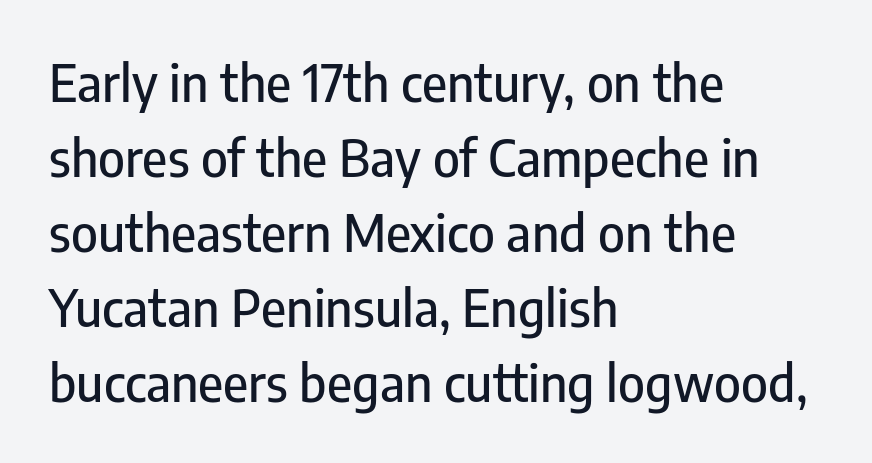
If you drew a ruler down the left edge, every line would touch it. The letters sit at their default tracking, neither squeezed nor spread. Vertically, the passage feels balanced, rows spaced as you'd expect. Notice how the stems are strictly vertical — no italics here. Descenders hang freely into open space. No feet cap the strokes, marking this as sans-serif type.
